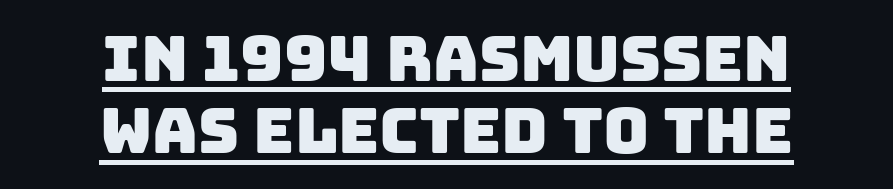
The paragraph shown floats in the horizontal middle. Look at the bottom of the vertical strokes: they stop flat, with no serifs. The letters advance in unequal steps, a hallmark of proportional type. Letter spacing: default. This is underlined copy, the kind a proofreader might mark for attention.
